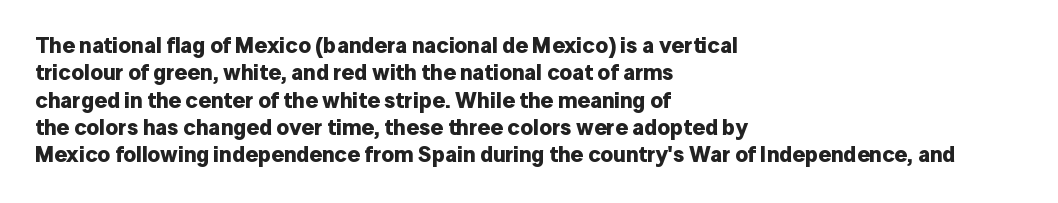
{"italic": "no", "bold": "yes", "underline": "no", "align": "left", "line_spacing_ratio": 1.24, "letter_spacing": "normal", "letter_spacing_em": 0.0, "glyph_px": 22}
